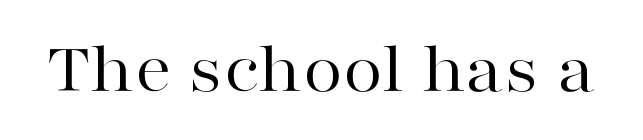
Q: Is the text bold? A: No.
Q: Is the text italic (slanted)? A: No, it is upright.
Q: Is the typeface a serif or a sans-serif typeface? A: Serif.
Q: Is the text underlined? A: No.
Q: Is the spacing between letters normal or unusually wide? A: Normal.
Q: Width (condensed, normal, or wide)? A: Wide.
Q: Stroke contrast? A: High.
Q: x-height? A: Medium.
Q: Monospaced? A: No.
